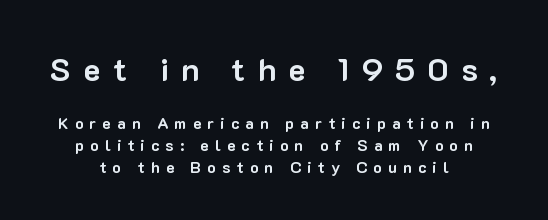
Note the varied advance widths — an 'i' is clearly narrower than an 'm'. A typesetter would label this face a sans. Ordinary non-slanted type is in use. The designer left line spacing at the default. Unmarked baselines from the first word to the last.
